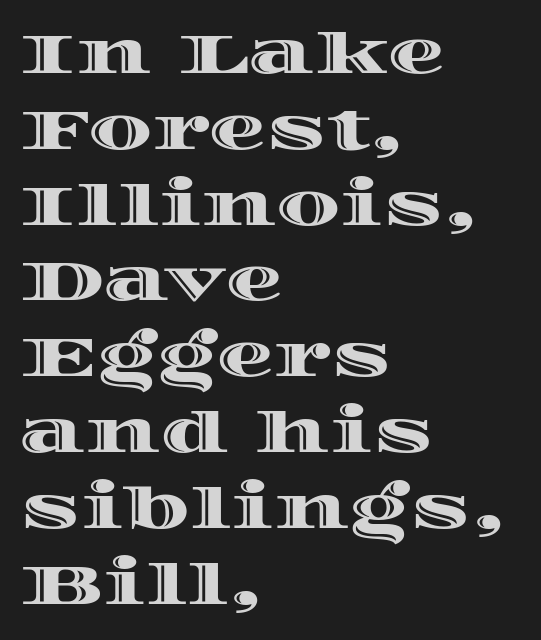
Q: Is the text italic (slanted)? A: No, it is upright.
Q: Is the text underlined? A: No.
Q: How is the paragraph aligned? A: Left-aligned.
Q: Is the spacing between letters normal or unusually wide? A: Normal.
Q: Is the spacing between lines tight, normal or loose? A: Normal.
Q: Width (condensed, normal, or wide)? A: Wide.
Q: x-height? A: Large.
Q: Monospaced? A: No.
